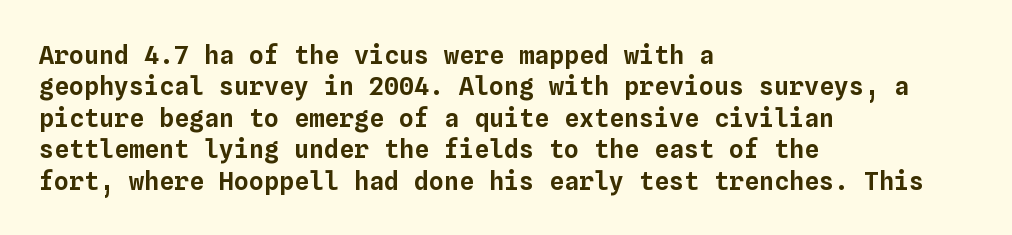
The space directly below the letters is spotless. Whoever set this chose a conventional vertical rhythm. The typesetter chose a ragged-right arrangement here. Posture: straight, roman, zero tilt. Standard letterfit; no display-style spreading of the glyphs.
